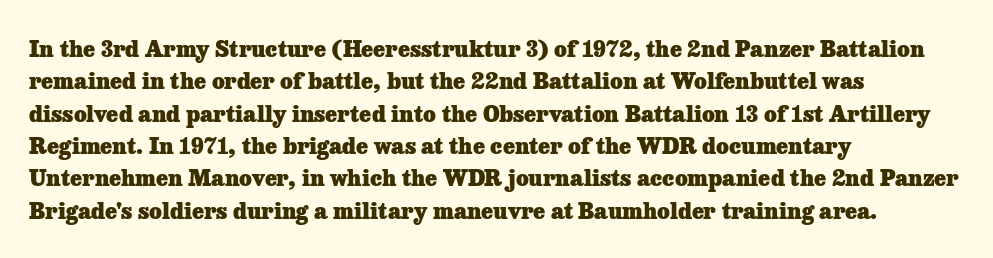
This block has exactly the height ordinary leading produces. A roman cut, with each character standing at attention. Typesetter's note: full bold, strokes at maximum text heaviness. The rendering anchors every line to the left-hand side.
